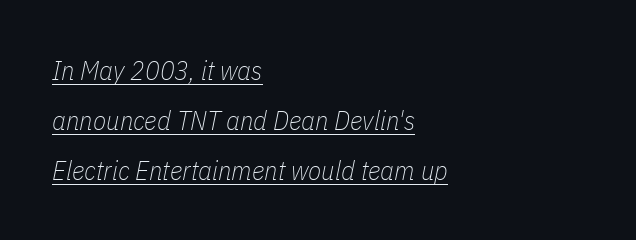
Q: Is the text bold? A: No.
Q: Is the text italic (slanted)? A: Yes, it leans right by about 11 degrees.
Q: Is the text underlined? A: Yes.
Q: How is the paragraph aligned? A: Left-aligned.
Q: Is the spacing between letters normal or unusually wide? A: Normal.
